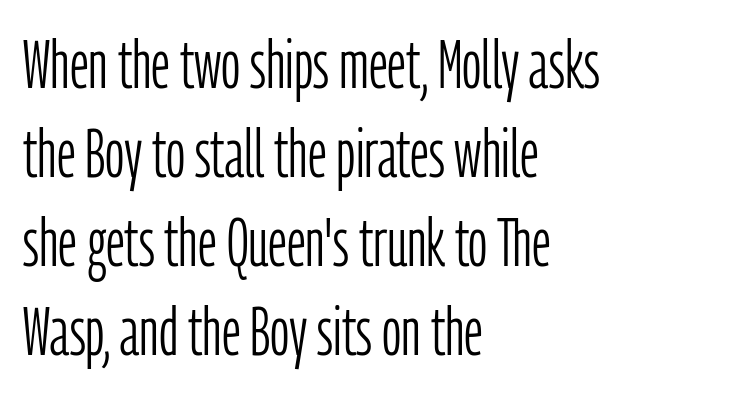
Q: Is the text bold? A: No.
Q: Is the text italic (slanted)? A: No, it is upright.
Q: Is the typeface a serif or a sans-serif typeface? A: Sans-serif.
Q: Is the text underlined? A: No.
Q: How is the paragraph aligned? A: Left-aligned.
Q: Is the spacing between letters normal or unusually wide? A: Normal.
Q: Is the spacing between lines tight, normal or loose? A: Normal.
Q: Width (condensed, normal, or wide)? A: Condensed.
Q: Stroke contrast? A: Low.
Q: x-height? A: Medium.
Q: Monospaced? A: No.
